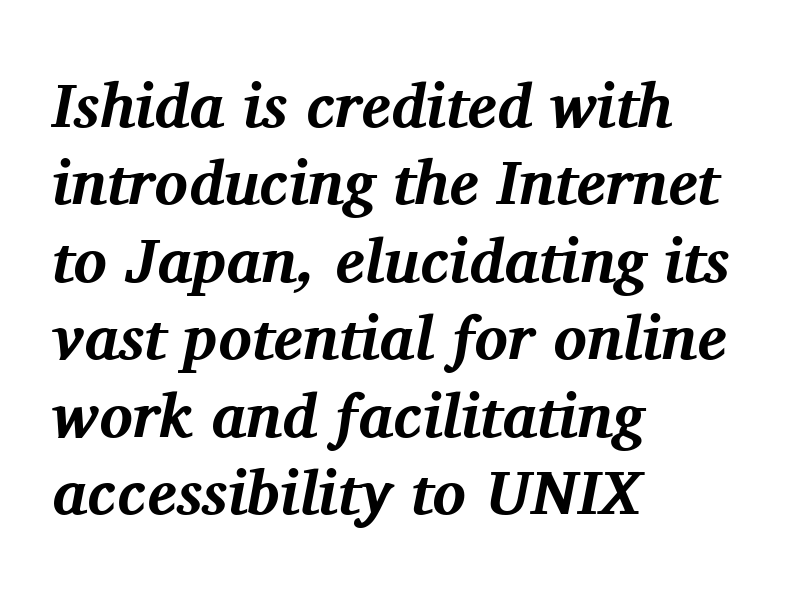
Varying glyph widths throughout — classic text-font behaviour. Typeset ragged right — the left edge is the straight one. How are the letters spaced? Ordinarily, with no added tracking. Note: serifs present on the glyphs.
